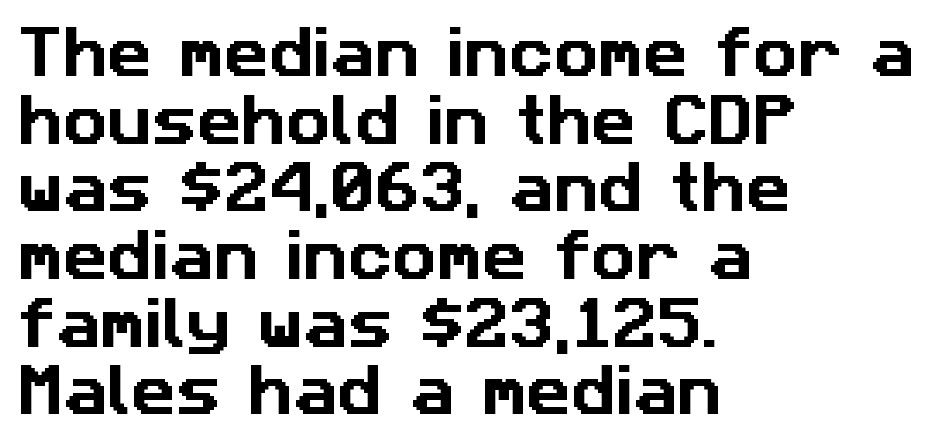
Q: Is the typeface a serif or a sans-serif typeface? A: Sans-serif.
Q: Is the text underlined? A: No.
Q: How is the paragraph aligned? A: Left-aligned.
Q: Is the spacing between letters normal or unusually wide? A: Normal.
Q: Width (condensed, normal, or wide)? A: Normal.
Q: Stroke contrast? A: Low.
Q: x-height? A: Medium.
Q: Monospaced? A: No.
